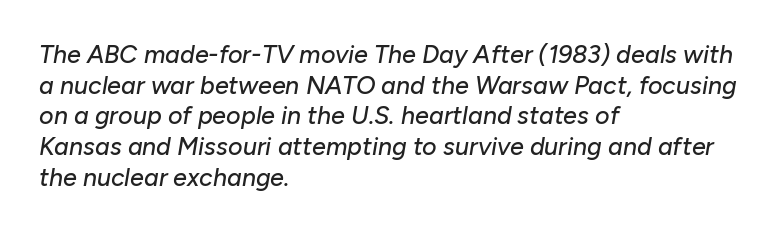
The image shows 25 px text type, italic (leaning right); set left-aligned, line spacing 1.23x, normal letter spacing, not underlined.
